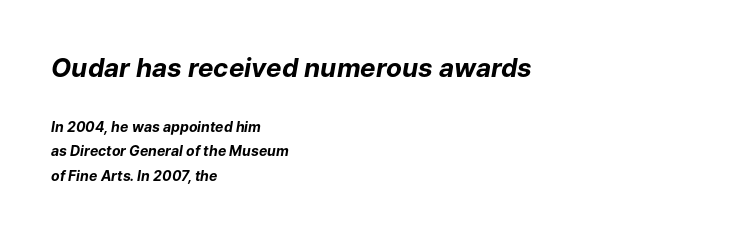
Unmarked baselines from the first word to the last. A typesetter would mark this as italic. The glyphs have the mass of a bold cut. Compare the two chunks: the upper has the greater cap height.
